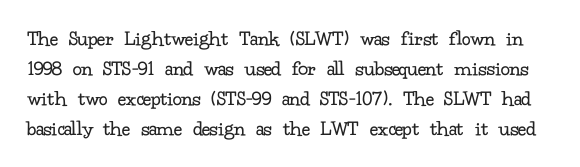
The image shows 22 px text type, upright; set normal line spacing (1.36x), normal letter spacing, not underlined.
